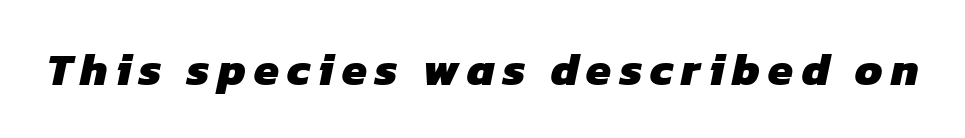
{"serif": "no", "bold": "yes", "weight": "heavy", "width": "normal", "stroke_contrast": "low", "x_height": "medium", "monospaced": "no", "underline": "no", "glyph_px": 45}
